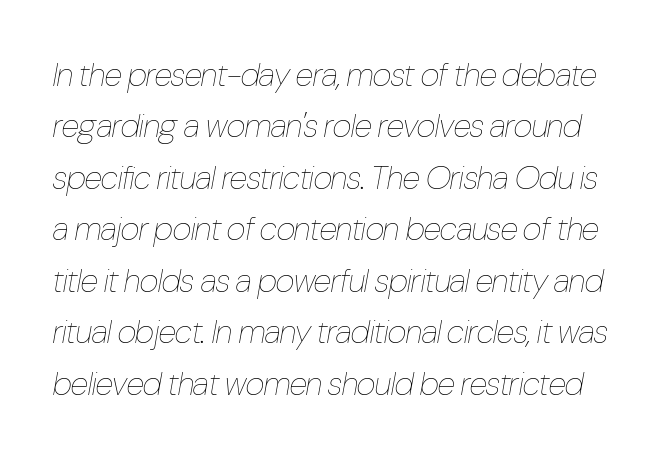
{"italic": "yes", "lean": "right", "slant_degrees": 10, "bold": "no", "weight": "thin", "width": "condensed", "stroke_contrast": "low", "x_height": "medium", "monospaced": "no", "underline": "no", "line_spacing": "normal", "line_spacing_ratio": 1.56, "letter_spacing": "normal", "letter_spacing_em": 0.0, "glyph_px": 33}
